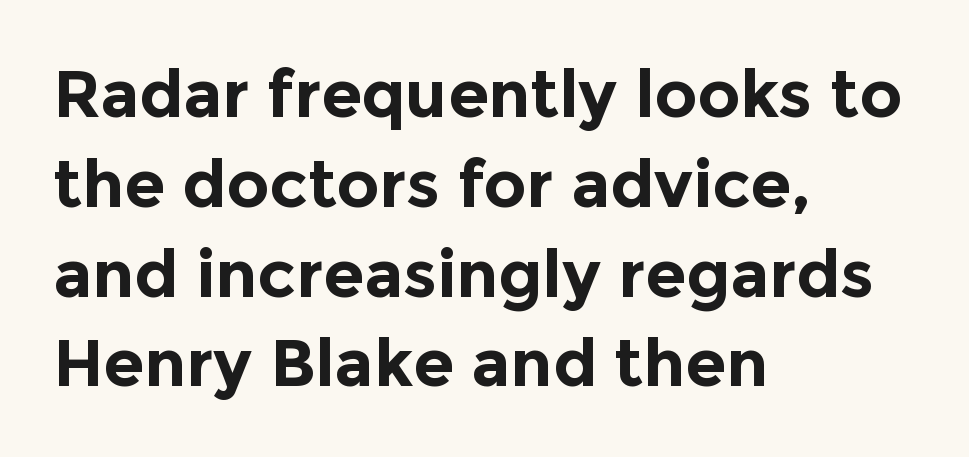
The image shows 66 px bold sans-serif type, upright; set left-aligned, normal line spacing (1.36x), normal letter spacing, not underlined; a medium x-height.
